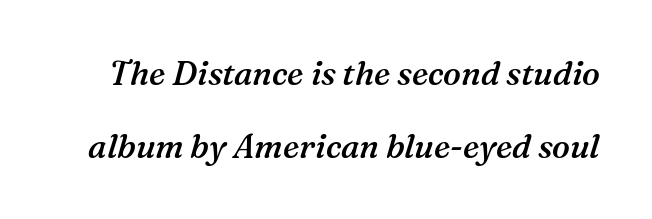
{"serif": "yes", "italic": "yes", "lean": "right", "slant_degrees": 16, "bold": "semi", "weight": "semibold", "width": "normal", "stroke_contrast": "medium", "x_height": "medium", "monospaced": "no", "underline": "no", "line_spacing": "loose", "line_spacing_ratio": 2.2, "letter_spacing": "normal", "letter_spacing_em": 0.0, "glyph_px": 33}
